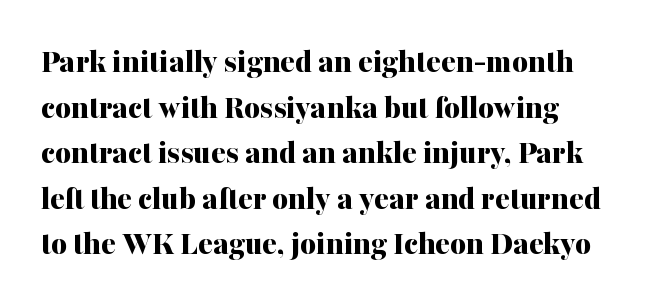
The passage shown is typed in a proportional face where columns would drift. Observe the ordinary spacing: letters are neighbours, not strangers. Line beginnings align vertically; line endings do not. Note: serifs present on the glyphs. The glyphs are unaccompanied by any horizontal stroke below them.
